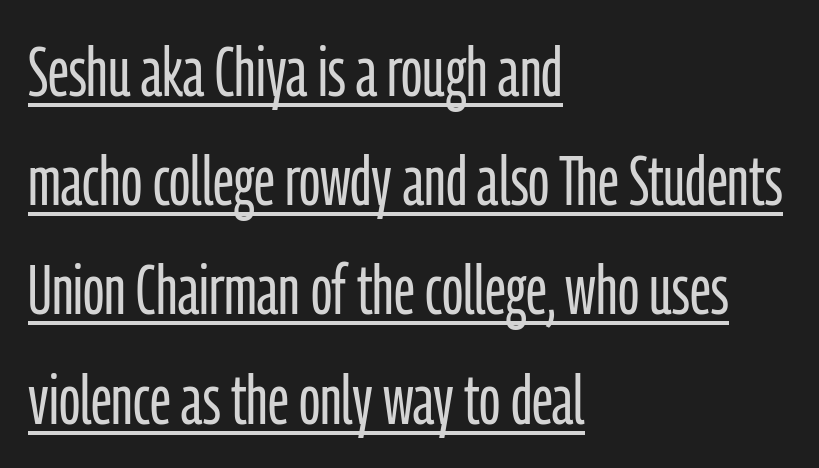
Q: Is the text bold? A: No.
Q: Is the text italic (slanted)? A: No, it is upright.
Q: Is the typeface a serif or a sans-serif typeface? A: Sans-serif.
Q: Is the text underlined? A: Yes.
Q: How is the paragraph aligned? A: Left-aligned.
Q: Is the spacing between letters normal or unusually wide? A: Normal.
Q: Is the spacing between lines tight, normal or loose? A: Normal.
Q: Width (condensed, normal, or wide)? A: Condensed.
Q: Stroke contrast? A: Low.
Q: x-height? A: Medium.
Q: Monospaced? A: No.
